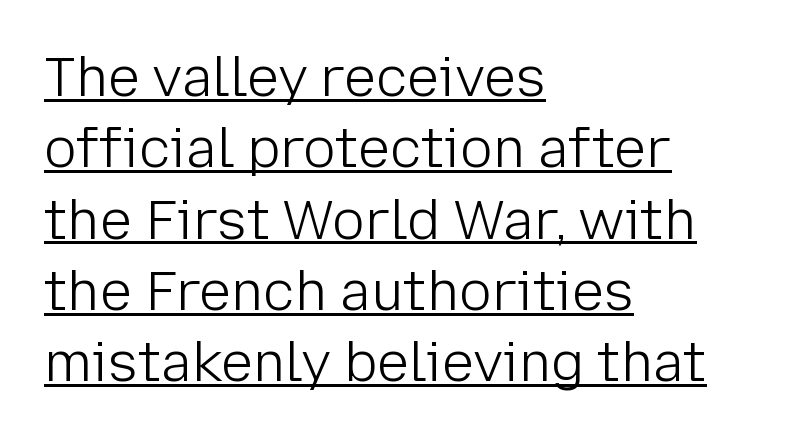
Does the lettering tilt? It doesn't — this is upright. Is this a fixed-width face? No — the glyphs have proportional, varying widths. Look at the tracking — it's just the regular setting, nothing added. Counters stay open thanks to moderate or lighter strokes.
